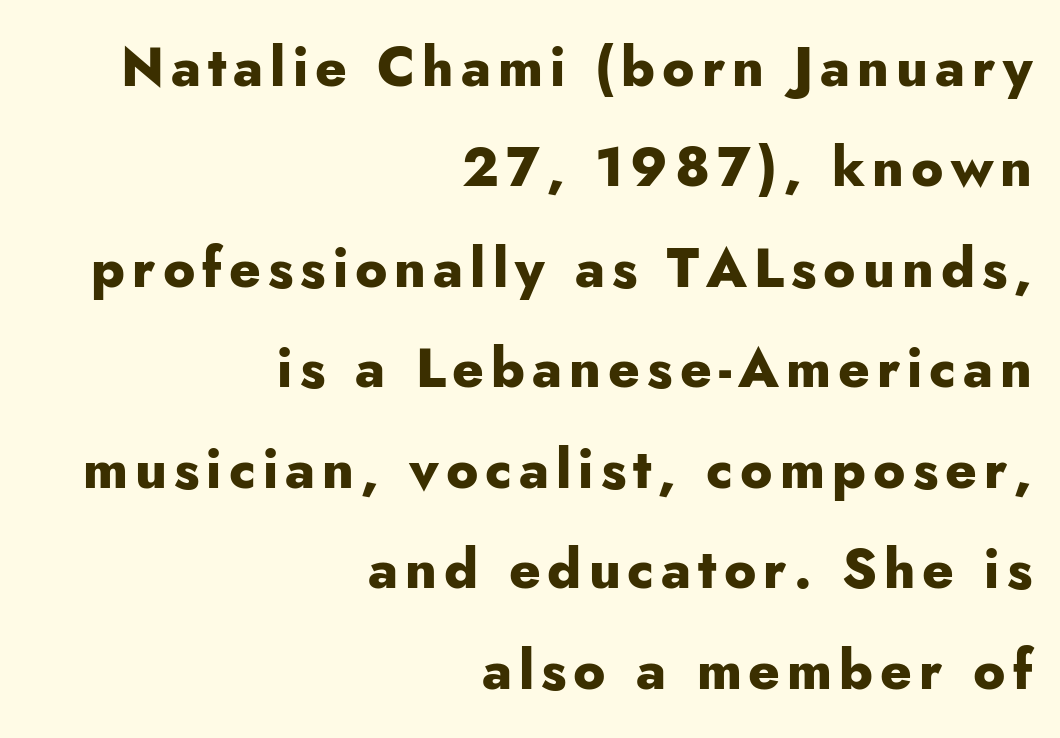
Q: Is the text bold? A: Yes.
Q: Is the text italic (slanted)? A: No, it is upright.
Q: Is the typeface a serif or a sans-serif typeface? A: Sans-serif.
Q: Is the text underlined? A: No.
Q: How is the paragraph aligned? A: Right-aligned.
Q: Width (condensed, normal, or wide)? A: Normal.
Q: Stroke contrast? A: Low.
Q: x-height? A: Small.
Q: Monospaced? A: No.
